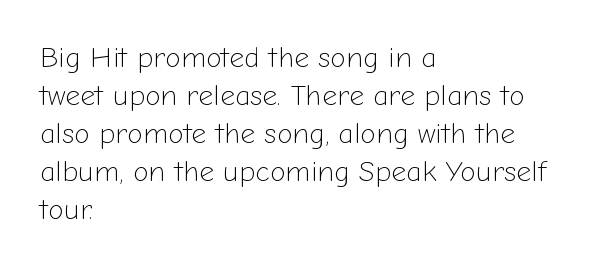
The image shows 29 px light sans-serif type, upright; set left-aligned, normal line spacing (1.31x), normal letter spacing, not underlined; low stroke contrast and a medium x-height.
